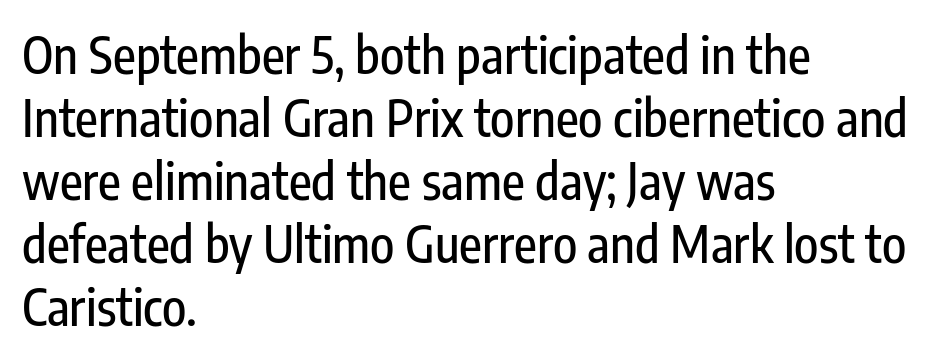
The image shows 50 px condensed sans-serif type, upright; set left-aligned, normal line spacing (1.26x), normal letter spacing, not underlined; low stroke contrast and a medium x-height.
